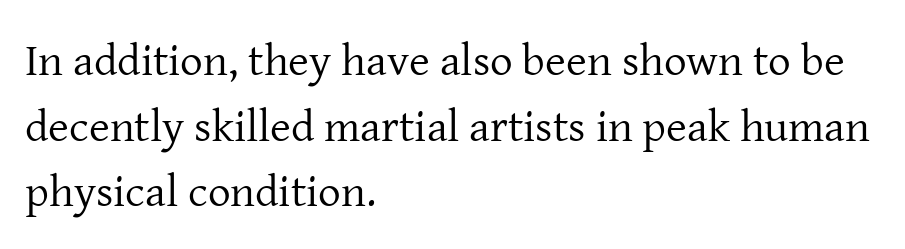
{"serif": "yes", "italic": "no", "bold": "no", "weight": "regular", "width": "normal", "stroke_contrast": "low", "x_height": "medium", "monospaced": "no", "underline": "no", "align": "left", "line_spacing": "normal", "line_spacing_ratio": 1.46, "letter_spacing": "normal", "letter_spacing_em": 0.0, "glyph_px": 45}
